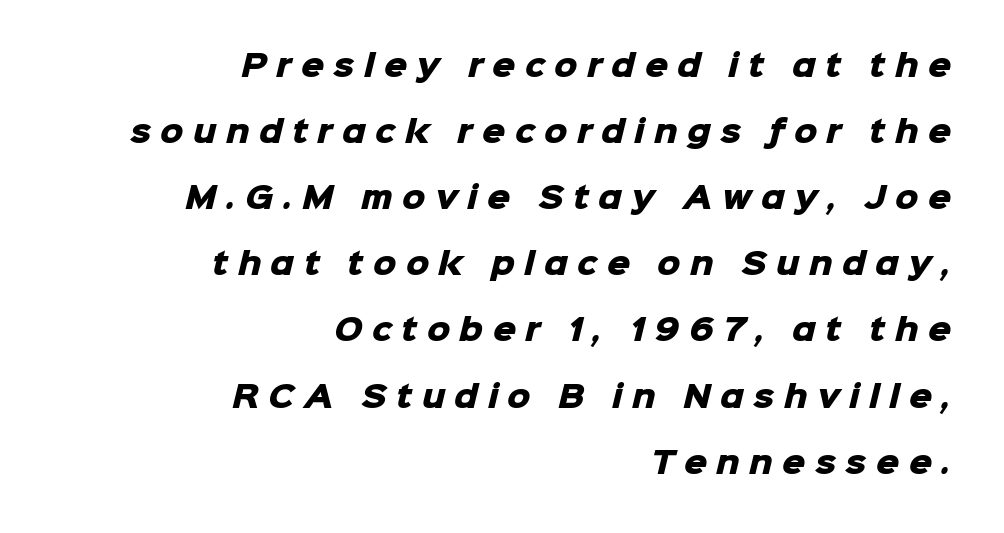
{"serif": "no", "bold": "yes", "weight": "heavy", "width": "normal", "stroke_contrast": "low", "x_height": "medium", "monospaced": "no", "underline": "no", "align": "right", "line_spacing": "loose", "line_spacing_ratio": 2.28, "letter_spacing": "wide", "letter_spacing_em": 0.32, "glyph_px": 29}
